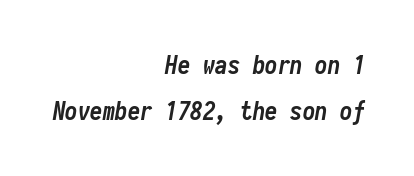
The image shows 25 px bold type, italic (leaning right); set right-aligned, line spacing 1.83x, normal letter spacing, not underlined.
